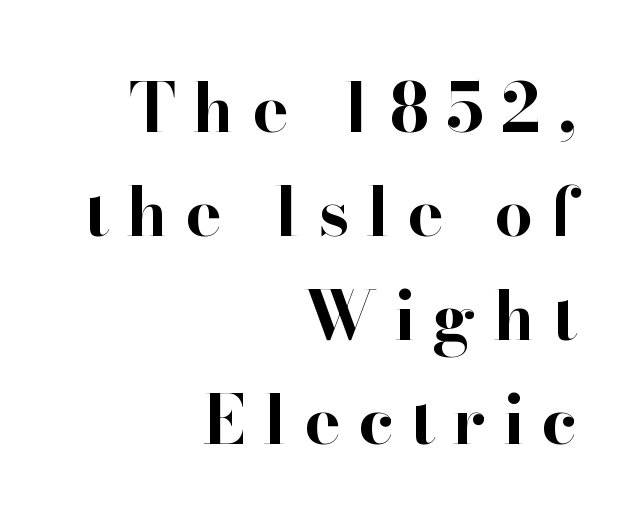
{"serif": "yes", "italic": "no", "bold": "yes", "weight": "bold", "width": "normal", "stroke_contrast": "high", "x_height": "small", "monospaced": "no", "underline": "no", "align": "right", "line_spacing": "normal", "line_spacing_ratio": 1.53, "letter_spacing": "wide", "letter_spacing_em": 0.25, "glyph_px": 68}
